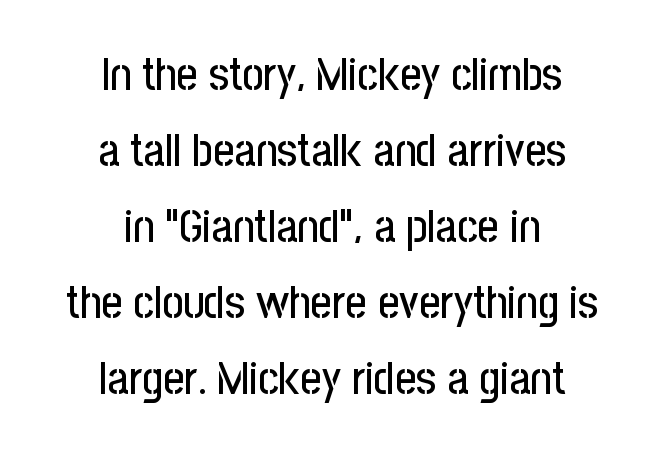
The paragraph has two soft edges and a firm central axis. This sample has the flowing, uneven cadence of proportional lettering. The text was rendered using a sans face with plain stroke endings. Does the leading feel generous? No, just average.
